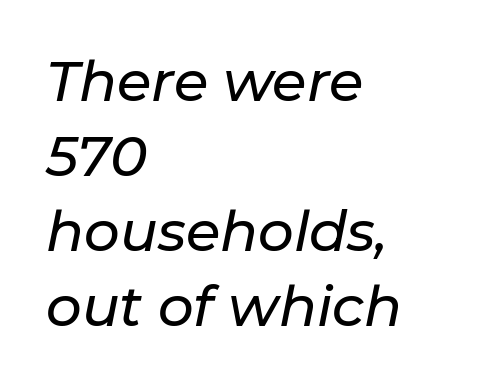
Q: Is the text italic (slanted)? A: Yes, it leans right by about 11 degrees.
Q: Is the text underlined? A: No.
Q: How is the paragraph aligned? A: Left-aligned.
Q: Is the spacing between letters normal or unusually wide? A: Normal.
Q: Is the spacing between lines tight, normal or loose? A: Normal.
Q: Width (condensed, normal, or wide)? A: Normal.
Q: Stroke contrast? A: Low.
Q: x-height? A: Medium.
Q: Monospaced? A: No.
